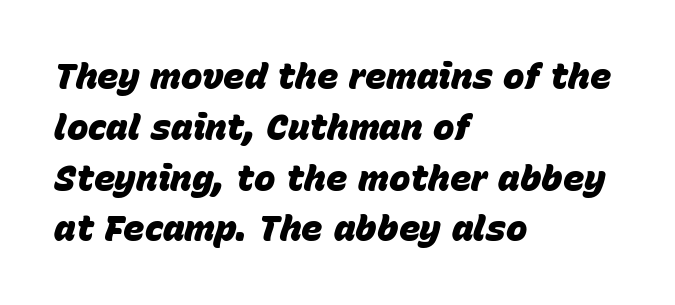
Caption: standard tracking, unaltered. In CSS terms this would be text-align: left. Notice how thick the strokes are: this is what a full bold looks like. Nobody drew a line under any word here.
